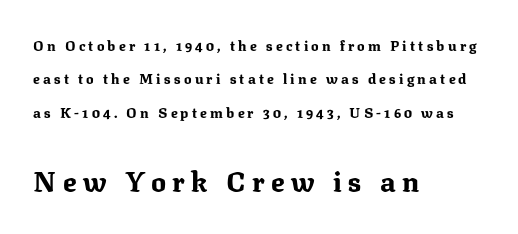
Character widths vary here, with narrow letters taking less room than wide ones. The rendering enlarges the type as you move from the upper chunk to the lower. This sample is left-justified, so line endings fall wherever the words run out. Is this a sans? No — the strokes have serifs. The specimen omits any rule beneath the text block's lines. The typesetting leans heavy: a genuine bold.
